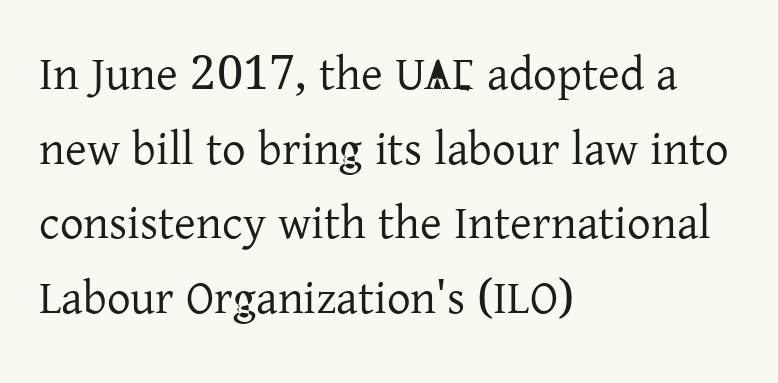
This sample uses a serif face. The strip under each line holds only bare page. The lettering stays uniformly vertical, giving the passage a roman look. Whoever set this chose a conventional vertical rhythm. These lines are set flush left with a ragged right edge. In terms of letterspacing, this is plain default setting.
